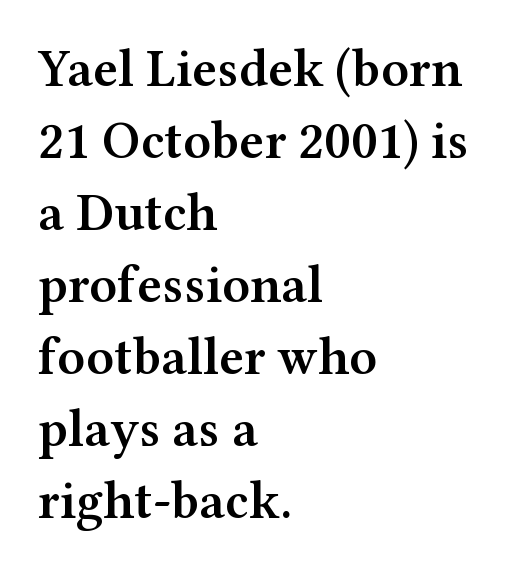
{"serif": "yes", "italic": "no", "bold": "semi", "weight": "semibold", "width": "wide", "stroke_contrast": "medium", "x_height": "medium", "monospaced": "no", "underline": "no", "align": "left", "line_spacing": "normal", "line_spacing_ratio": 1.36, "letter_spacing": "normal", "letter_spacing_em": 0.0, "glyph_px": 53}
